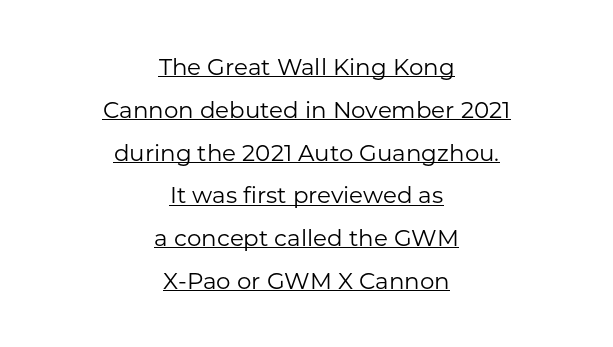
{"italic": "no", "bold": "no", "underline": "yes", "align": "center", "line_spacing_ratio": 1.86, "letter_spacing": "normal", "letter_spacing_em": 0.0, "glyph_px": 23}
